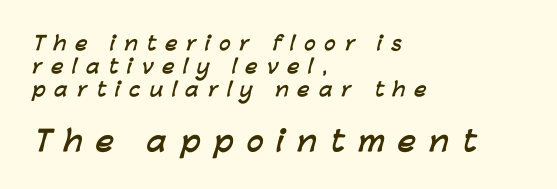
The paragraph shown leans on its left margin. This is heavy type, rendered in bold. Decoration check: the copy has no underline. Proportional: the letters do not fall into vertical columns. Between these two stacked blocks, the lower one wins on size.
